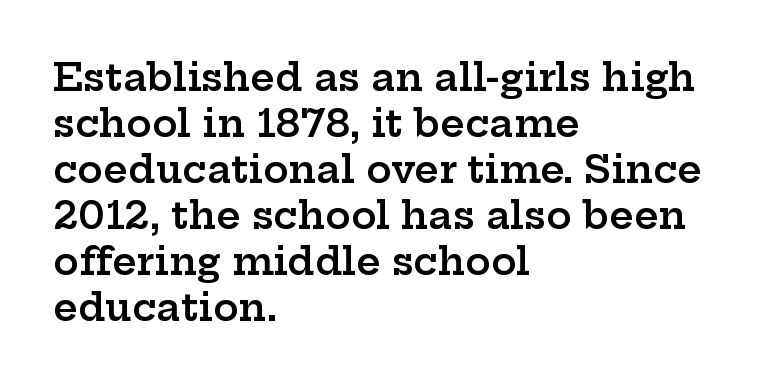
Here the designer chose a conventional face with non-uniform glyph widths. In terms of posture, this sample is upright. The gap between lines stays unmarked. These lines stack with their left ends in a neat column.
